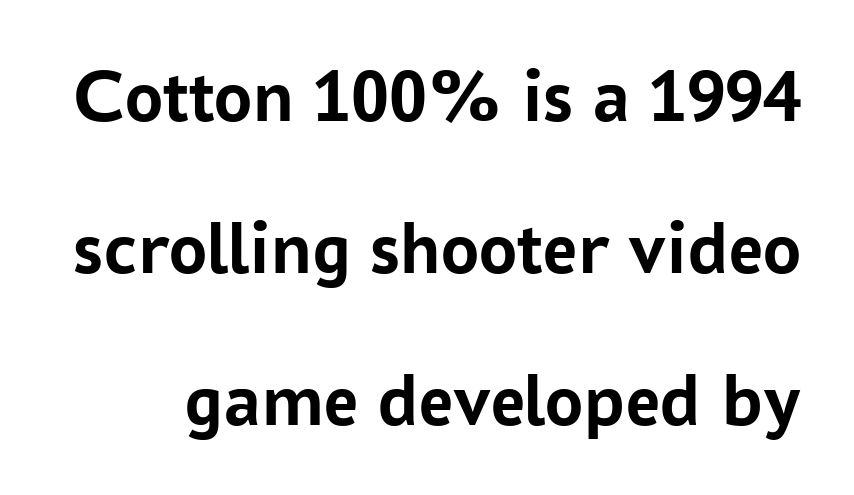
Caption: standard tracking, unaltered. Spacing verdict: proportional, widths tailored to each character. Grotesque or geometric, the face here clearly has no serifs. The face used here has the dense, thick strokes of a bold. Descenders hang freely into open space. Each new line begins a long way beneath the previous one.
